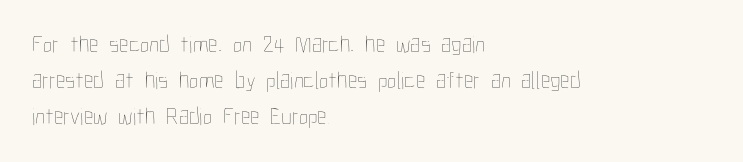
The image shows 24 px text type, upright; set left-aligned, normal line spacing (1.51x), normal letter spacing, not underlined.
